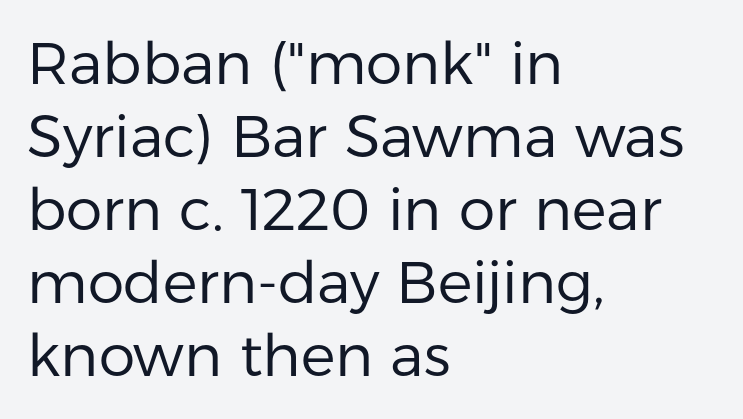
The image shows 58 px regular-weight sans-serif type, upright; set left-aligned, normal line spacing (1.26x), normal letter spacing, not underlined; low stroke contrast and a medium x-height.
